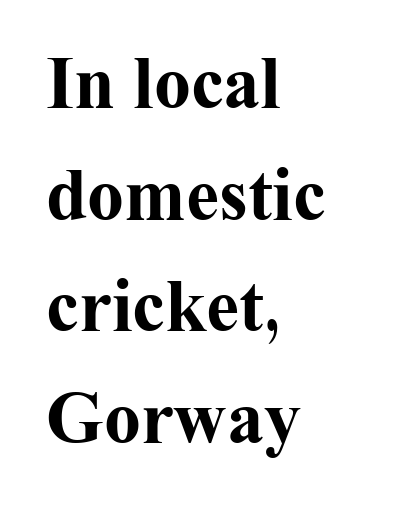
Descender tails drop into unmarked territory. Is this a fixed-width face? No — the glyphs have proportional, varying widths. Look at the tracking — it's just the regular setting, nothing added. A full-strength bold gives these letters their thick strokes. This is the regular roman posture of the typeface. Horizontal alignment here is leftward, the default for most running prose.
